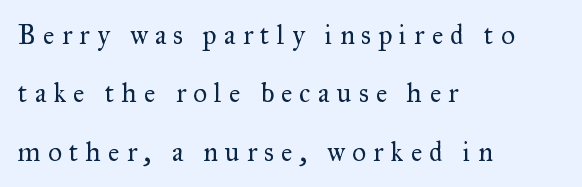
{"italic": "no", "bold": "no", "underline": "no", "align": "left", "line_spacing": "loose", "line_spacing_ratio": 2.16, "letter_spacing": "wide", "letter_spacing_em": 0.27, "glyph_px": 27}
